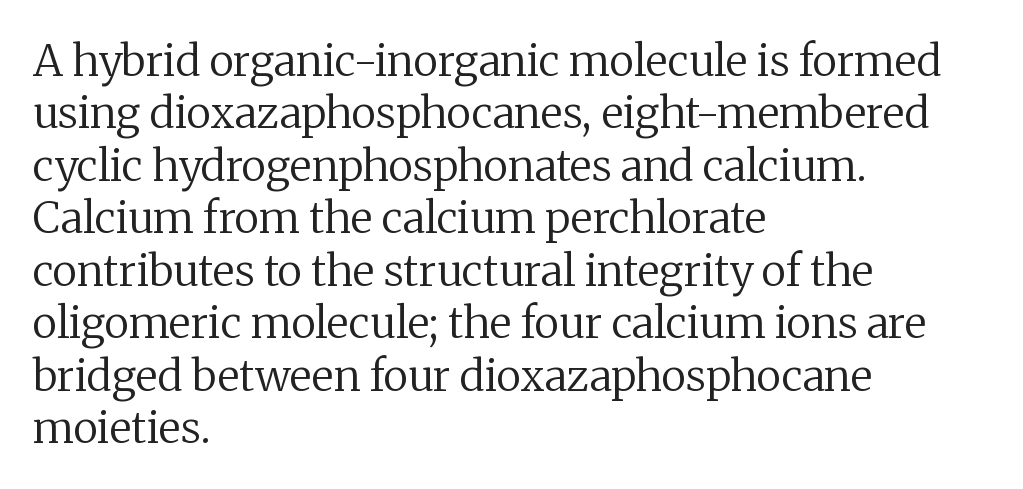
Note the varied advance widths — an 'i' is clearly narrower than an 'm'. Only glyphs here, with clear space below each row. Unlike a clean sans, this face finishes its strokes with serifs. The text block is weighted toward the left margin, trailing off unevenly rightward.
